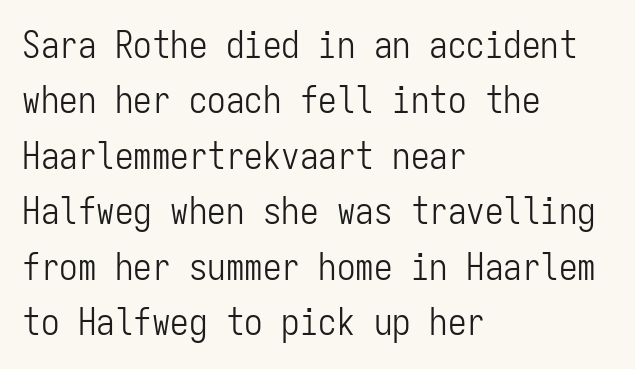
{"serif": "no", "italic": "no", "bold": "no", "weight": "light", "width": "condensed", "stroke_contrast": "low", "x_height": "medium", "monospaced": "yes", "underline": "no", "align": "left", "line_spacing": "normal", "line_spacing_ratio": 1.5, "letter_spacing": "normal", "letter_spacing_em": 0.0, "glyph_px": 37}
